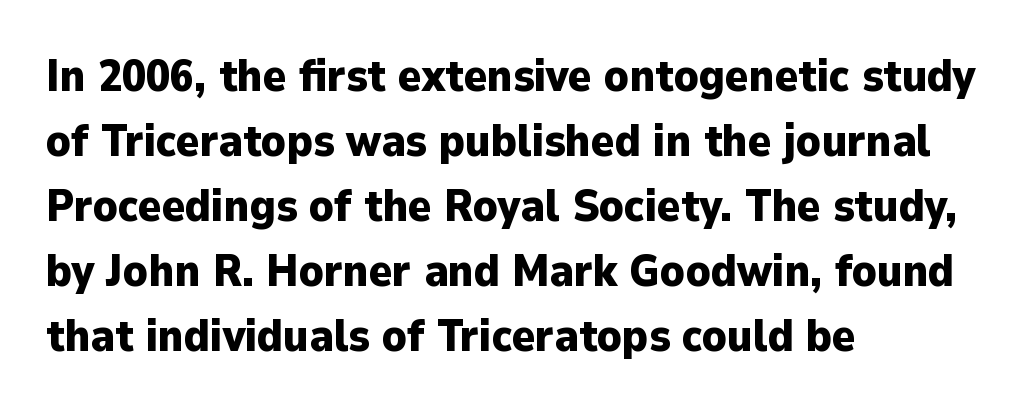
{"serif": "no", "italic": "no", "bold": "yes", "weight": "heavy", "width": "normal", "stroke_contrast": "low", "x_height": "medium", "monospaced": "no", "underline": "no", "align": "left", "line_spacing": "normal", "line_spacing_ratio": 1.48, "letter_spacing": "normal", "letter_spacing_em": 0.0, "glyph_px": 44}
